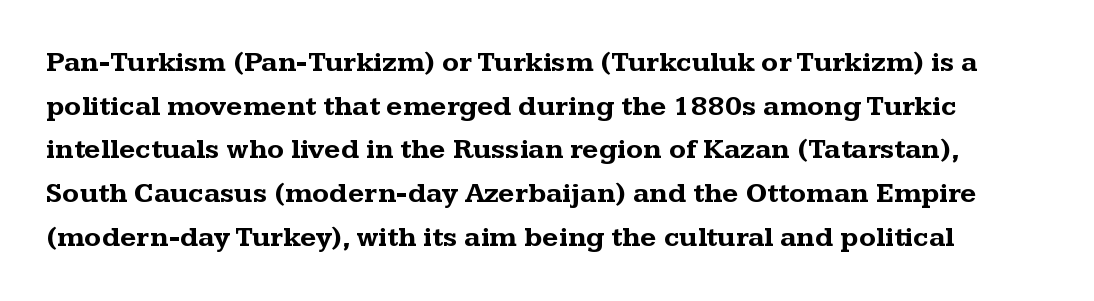
Q: Is the text bold? A: Yes.
Q: Is the text italic (slanted)? A: No, it is upright.
Q: Is the typeface a serif or a sans-serif typeface? A: Serif.
Q: Is the text underlined? A: No.
Q: Is the spacing between letters normal or unusually wide? A: Normal.
Q: Is the spacing between lines tight, normal or loose? A: Normal.
Q: Width (condensed, normal, or wide)? A: Wide.
Q: Stroke contrast? A: Medium.
Q: x-height? A: Medium.
Q: Monospaced? A: No.
